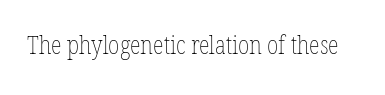
Q: Is the text bold? A: No.
Q: Is the text italic (slanted)? A: No, it is upright.
Q: Is the text underlined? A: No.
Q: Is the spacing between letters normal or unusually wide? A: Normal.
